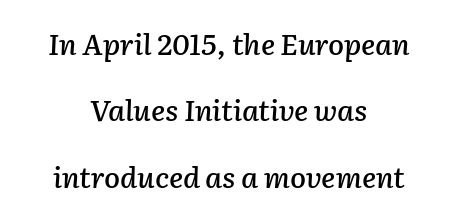
{"italic": "yes", "lean": "right", "slant_degrees": 2, "width": "normal", "stroke_contrast": "low", "x_height": "medium", "monospaced": "no", "underline": "no", "align": "center", "line_spacing": "loose", "line_spacing_ratio": 2.29, "letter_spacing": "normal", "letter_spacing_em": 0.0, "glyph_px": 29}
